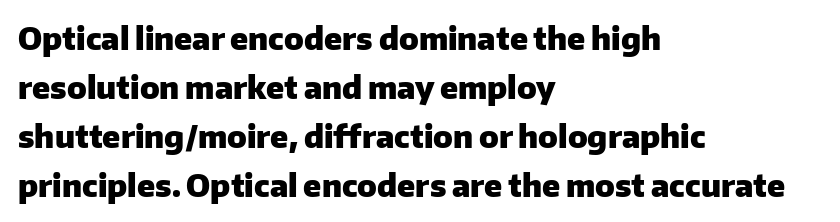
{"serif": "no", "italic": "no", "bold": "yes", "weight": "heavy", "width": "normal", "stroke_contrast": "low", "x_height": "medium", "monospaced": "no", "underline": "no", "align": "left", "line_spacing": "normal", "line_spacing_ratio": 1.58, "letter_spacing": "normal", "letter_spacing_em": 0.0, "glyph_px": 31}
